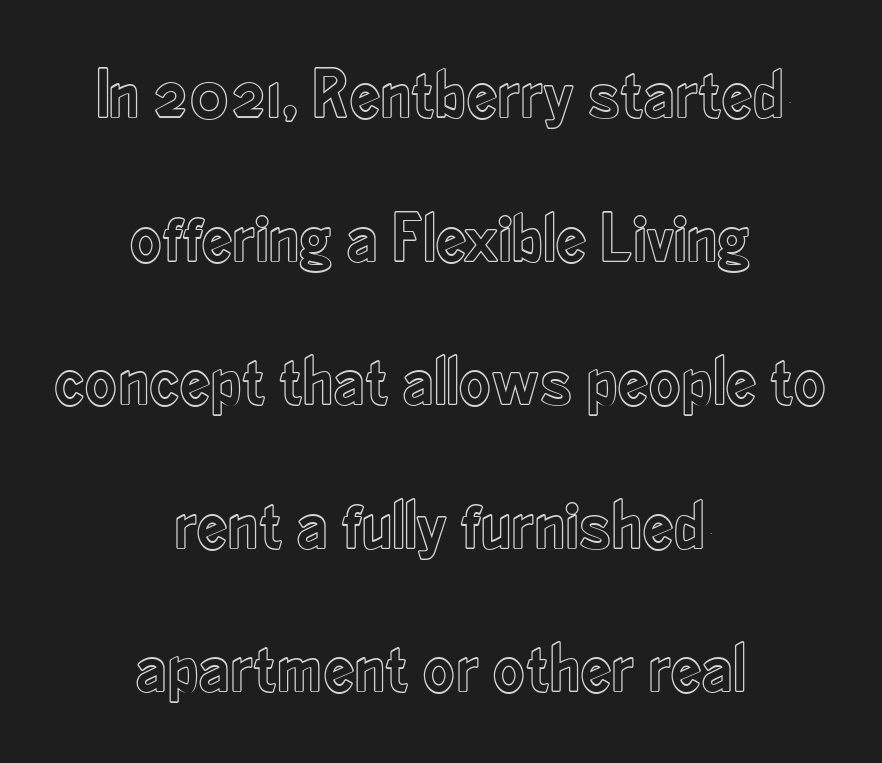
Here the glyphs are tracked normally, forming tight word shapes. Each letter keeps its own natural width here, so spacing adapts to shape. Leading is clearly above the norm, producing a sparse column. The lettering stays uniformly vertical, giving the passage a roman look. Notice how the passage keeps no hard edge, just a central spine.
